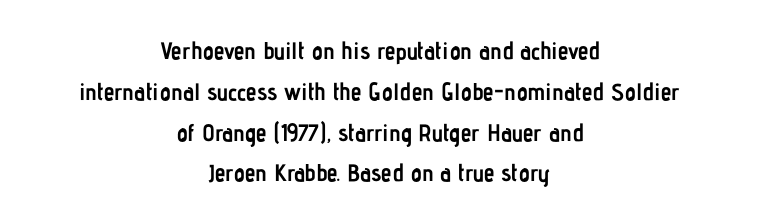
How would I describe the line gaps? Plain and ordinary. Chunky letters — that's bold for sure. Default kerning and tracking; the words read as compact shapes. Reading down the block, each line starts at a different indent, mirrored at its end. Descenders hang freely into open space.
